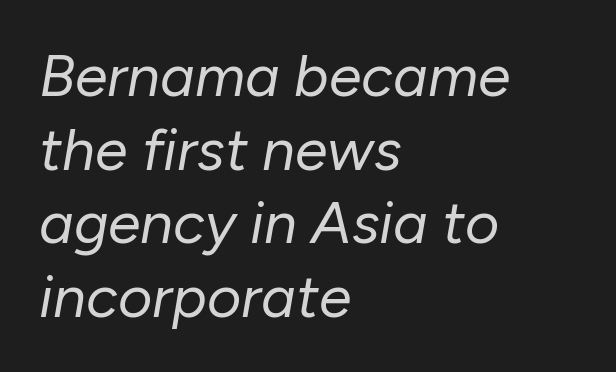
Compared with a typical body face, this is equally light or lighter still. Line beginnings align vertically; line endings do not. Line spacing here is normal. How are the letters spaced? Ordinarily, with no added tracking. Check under the words: just untouched page.
